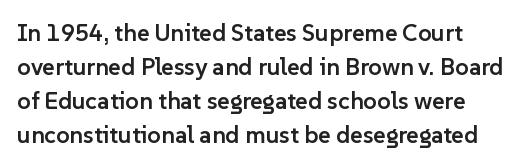
The image shows 24 px text type, upright; set normal line spacing (1.42x), normal letter spacing, not underlined.
